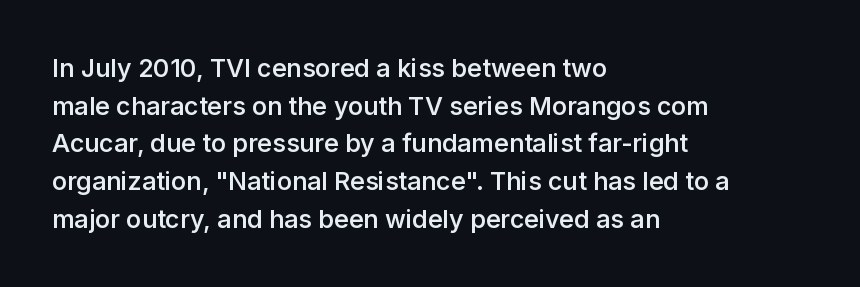
The foot of each line stays bare and open. Horizontal bands of white between lines are of average thickness. A fair bit of extra ink — the face is semibold, not bold. Where is the straight margin? On the left.
